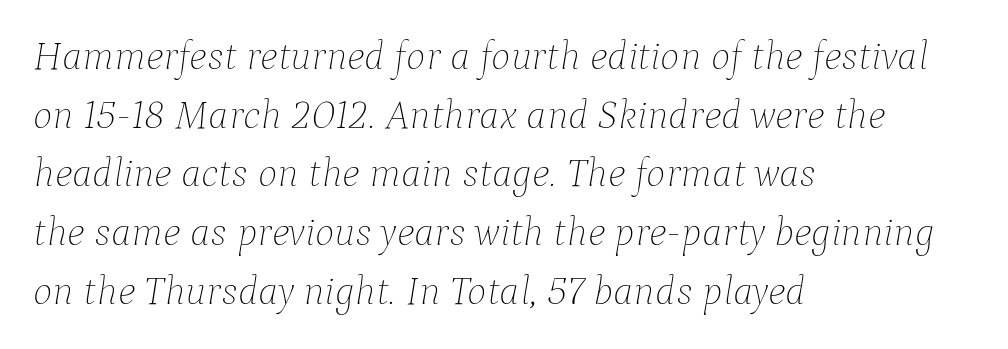
{"italic": "yes", "lean": "right", "slant_degrees": 9, "bold": "no", "weight": "thin", "width": "normal", "stroke_contrast": "low", "x_height": "medium", "monospaced": "no", "underline": "no", "align": "left", "line_spacing": "normal", "line_spacing_ratio": 1.43, "letter_spacing": "normal", "letter_spacing_em": 0.0, "glyph_px": 41}
